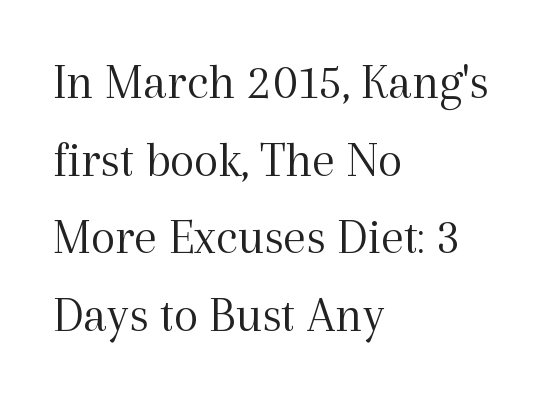
The image shows 51 px light serif type, upright; set left-aligned, normal line spacing (1.52x), normal letter spacing, not underlined; a medium x-height.
